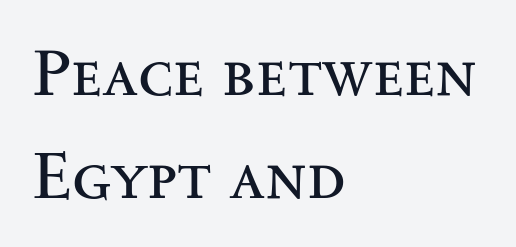
The image shows 67 px regular-weight, wide serif type, upright; set left-aligned, normal line spacing (1.54x), normal letter spacing, not underlined; medium stroke contrast and a small x-height.
